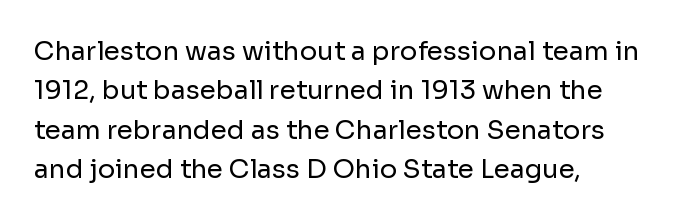
A typesetter would mark this as roman, not italic. Does the leading feel generous? No, just average. The typesetter chose a ragged-right arrangement here. The gaps between neighbouring characters are ordinary and unremarkable. Is this a heavy cut? Hardly; it is regular or lighter. The space directly below the letters is spotless.
